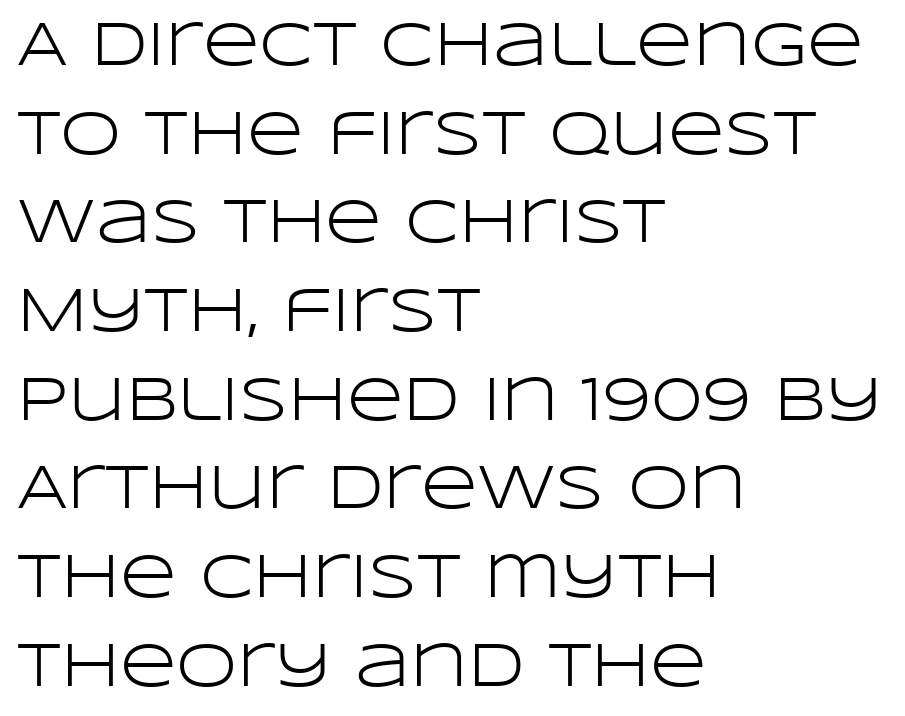
{"serif": "no", "italic": "no", "bold": "no", "weight": "light", "width": "wide", "stroke_contrast": "low", "x_height": "large", "monospaced": "no", "underline": "no", "align": "left", "line_spacing": "normal", "line_spacing_ratio": 1.43, "letter_spacing": "normal", "letter_spacing_em": 0.0, "glyph_px": 62}
